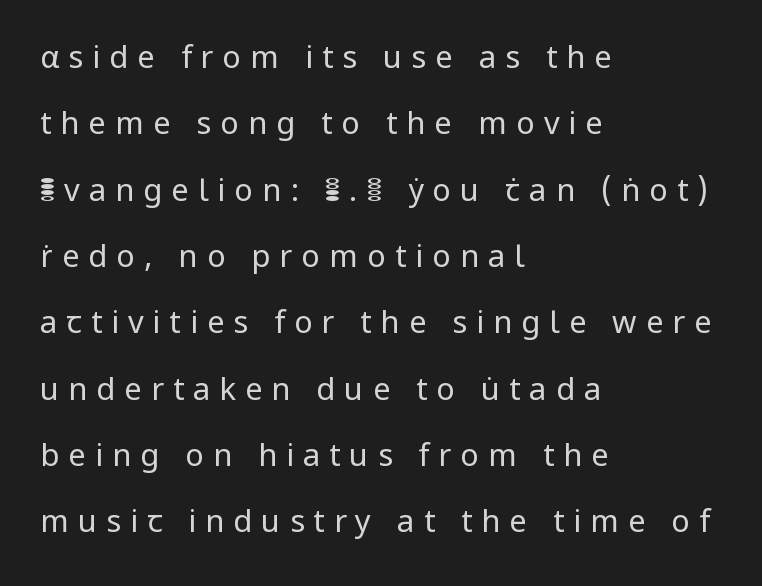
Q: Is the text bold? A: No.
Q: Is the text italic (slanted)? A: No, it is upright.
Q: Is the typeface a serif or a sans-serif typeface? A: Sans-serif.
Q: Is the text underlined? A: No.
Q: How is the paragraph aligned? A: Left-aligned.
Q: Is the spacing between letters normal or unusually wide? A: Unusually wide.
Q: Is the spacing between lines tight, normal or loose? A: Loose.
Q: Width (condensed, normal, or wide)? A: Normal.
Q: Stroke contrast? A: Low.
Q: x-height? A: Medium.
Q: Monospaced? A: No.
